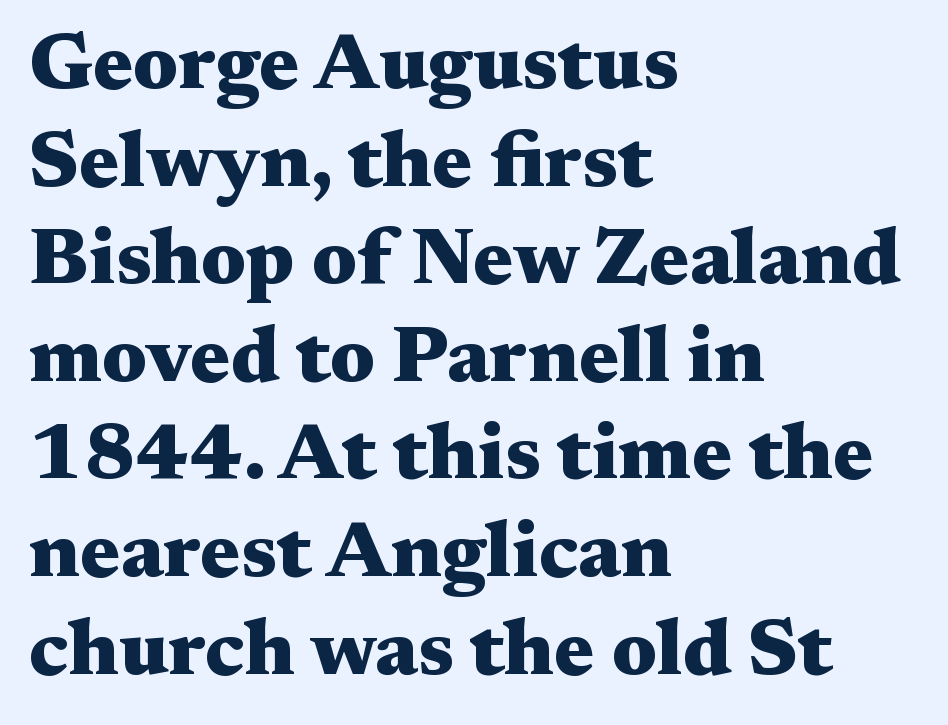
Q: Is the text bold? A: Yes.
Q: Is the text italic (slanted)? A: No, it is upright.
Q: Is the typeface a serif or a sans-serif typeface? A: Serif.
Q: Is the text underlined? A: No.
Q: How is the paragraph aligned? A: Left-aligned.
Q: Is the spacing between letters normal or unusually wide? A: Normal.
Q: Width (condensed, normal, or wide)? A: Wide.
Q: Stroke contrast? A: Medium.
Q: x-height? A: Medium.
Q: Monospaced? A: No.
